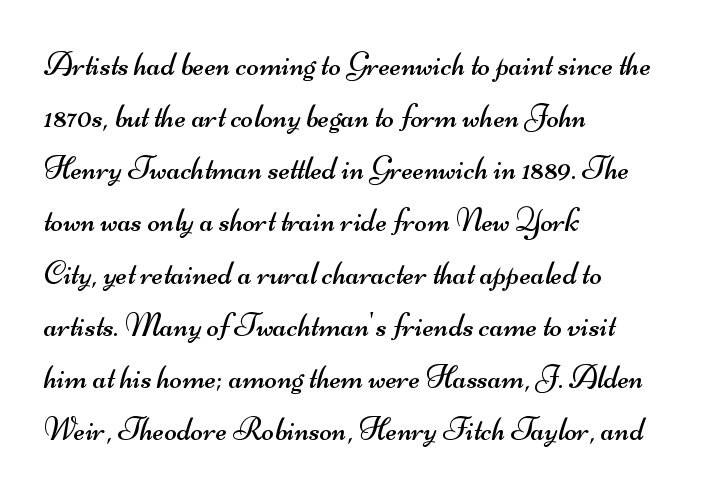
{"serif": "no", "bold": "no", "weight": "regular", "width": "wide", "stroke_contrast": "medium", "x_height": "small", "monospaced": "no", "underline": "no", "align": "left", "line_spacing": "normal", "line_spacing_ratio": 1.58, "letter_spacing": "normal", "letter_spacing_em": 0.0, "glyph_px": 33}
